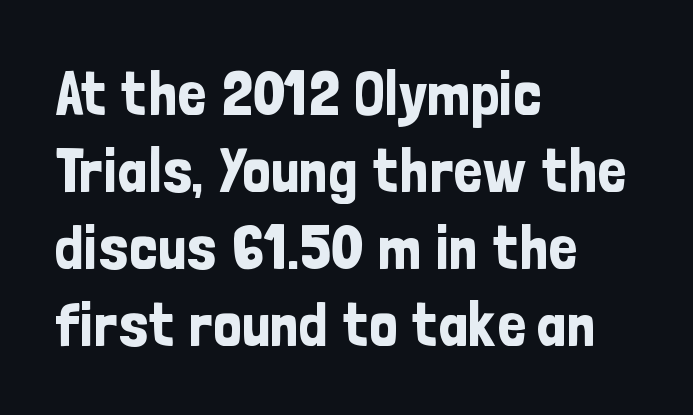
Q: Is the text italic (slanted)? A: No, it is upright.
Q: Is the typeface a serif or a sans-serif typeface? A: Sans-serif.
Q: Is the text underlined? A: No.
Q: How is the paragraph aligned? A: Left-aligned.
Q: Is the spacing between letters normal or unusually wide? A: Normal.
Q: Width (condensed, normal, or wide)? A: Condensed.
Q: Stroke contrast? A: Low.
Q: x-height? A: Medium.
Q: Monospaced? A: No.
